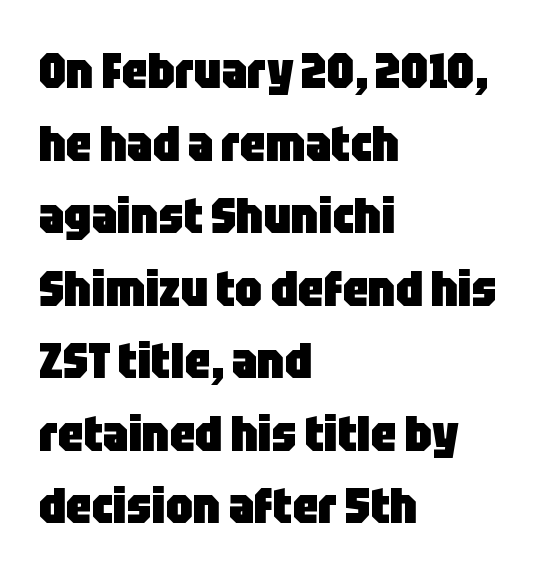
{"serif": "no", "italic": "no", "bold": "yes", "weight": "heavy", "width": "condensed", "stroke_contrast": "low", "x_height": "large", "monospaced": "no", "underline": "no", "align": "left", "line_spacing": "normal", "line_spacing_ratio": 1.48, "letter_spacing": "normal", "letter_spacing_em": 0.0, "glyph_px": 49}
